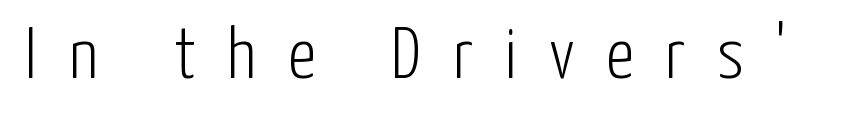
The face used here is proportionally spaced, like ordinary book or web type. The zone under the glyphs is completely vacant. If you drew a line through each stem, it would be perfectly vertical. Weight class: somewhere from thin through regular. Look at the bottom of the vertical strokes: they stop flat, with no serifs. The tracking reads as deliberately expanded to a designer's eye.
